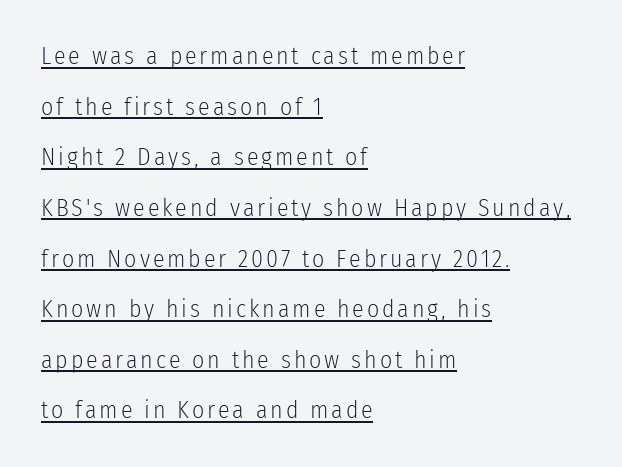
The specimen reads as upright at a glance. The passage is arranged the way most books set body copy — flush left. The strokes carry an ordinary text weight at most. The passage shown is underscored from start to finish. Students, observe: this is what heavily led, spacious text looks like.
